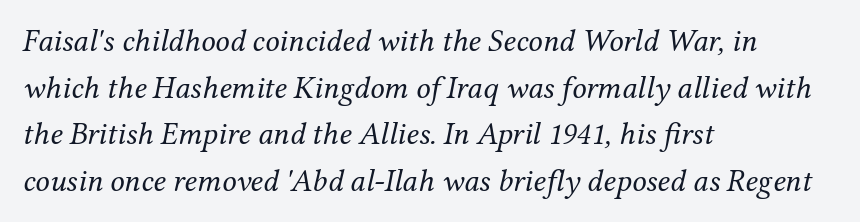
{"serif": "yes", "italic": "yes", "lean": "right", "slant_degrees": 12, "bold": "no", "weight": "regular", "width": "normal", "stroke_contrast": "medium", "x_height": "medium", "monospaced": "no", "underline": "no", "align": "left", "line_spacing": "normal", "line_spacing_ratio": 1.46, "letter_spacing": "normal", "letter_spacing_em": 0.0, "glyph_px": 32}
